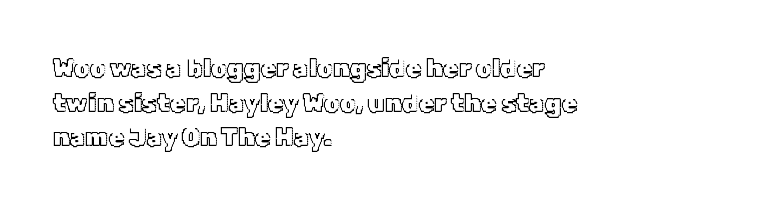
Has an underline been added? It has not. Observe the ordinary spacing: letters are neighbours, not strangers. What's the leading like? Ordinary, nothing unusual. Reading down the block, your eye returns to a fixed left position each line. Every character sits straight up, as roman type does.
